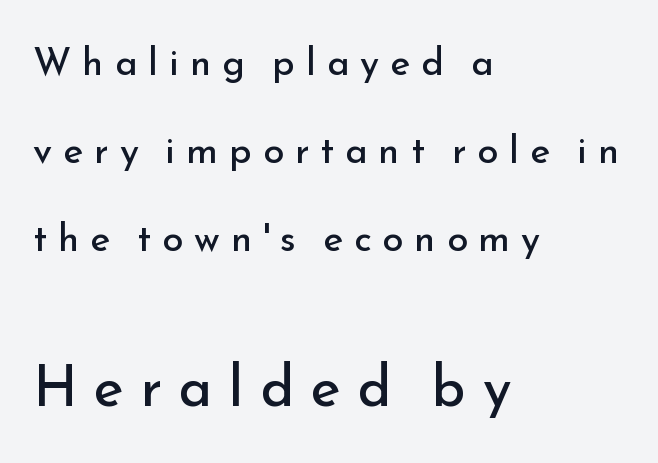
The image shows 57 px regular-weight sans-serif type, upright; set left-aligned, loose line spacing (2.32x), unusually wide letter spacing (+0.29 em), not underlined; the second (bottom) block is 1.5x larger; low stroke contrast and a small x-height.
